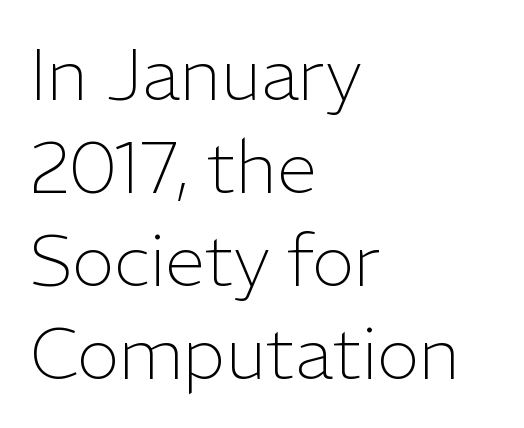
Q: Is the text bold? A: No.
Q: Is the text italic (slanted)? A: No, it is upright.
Q: Is the typeface a serif or a sans-serif typeface? A: Sans-serif.
Q: Is the text underlined? A: No.
Q: How is the paragraph aligned? A: Left-aligned.
Q: Is the spacing between letters normal or unusually wide? A: Normal.
Q: Is the spacing between lines tight, normal or loose? A: Normal.
Q: Width (condensed, normal, or wide)? A: Normal.
Q: Stroke contrast? A: Low.
Q: x-height? A: Medium.
Q: Monospaced? A: No.
